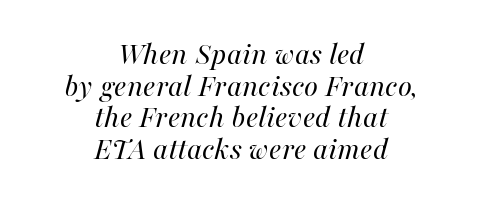
{"italic": "yes", "lean": "right", "slant_degrees": 16, "bold": "no", "weight": "regular", "width": "normal", "stroke_contrast": "high", "x_height": "medium", "monospaced": "no", "underline": "no", "align": "center", "line_spacing": "tight", "line_spacing_ratio": 0.99, "letter_spacing": "normal", "letter_spacing_em": 0.0, "glyph_px": 32}
